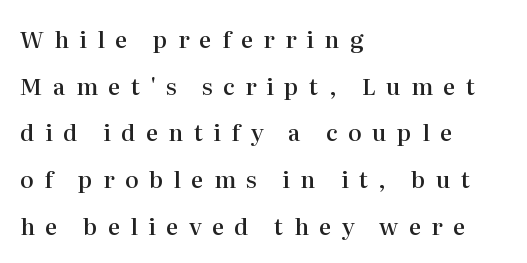
{"italic": "no", "bold": "semi", "underline": "no", "align": "left", "line_spacing": "loose", "line_spacing_ratio": 2.03, "letter_spacing": "wide", "letter_spacing_em": 0.45, "glyph_px": 23}
